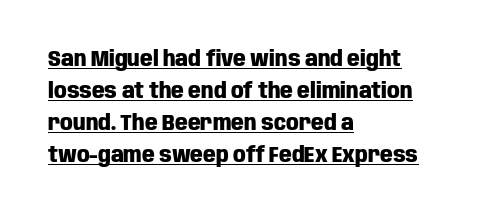
{"italic": "no", "bold": "yes", "underline": "yes", "align": "left", "line_spacing": "normal", "line_spacing_ratio": 1.46, "letter_spacing": "normal", "letter_spacing_em": 0.0, "glyph_px": 22}
